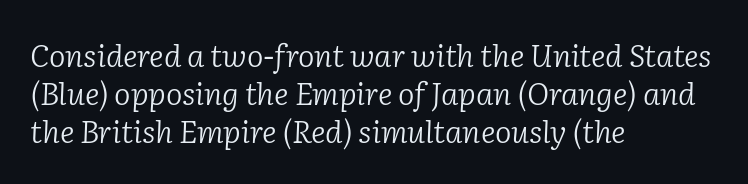
Q: Is the text bold? A: No.
Q: Is the text italic (slanted)? A: Yes, it leans right by about 2 degrees.
Q: Is the typeface a serif or a sans-serif typeface? A: Serif.
Q: Is the text underlined? A: No.
Q: How is the paragraph aligned? A: Left-aligned.
Q: Is the spacing between letters normal or unusually wide? A: Normal.
Q: Width (condensed, normal, or wide)? A: Normal.
Q: Stroke contrast? A: Low.
Q: x-height? A: Medium.
Q: Monospaced? A: No.
